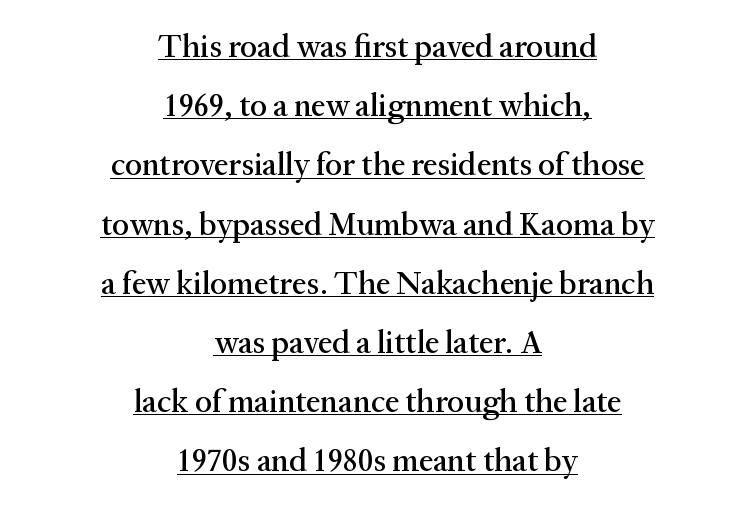
The image shows 32 px serif type, upright; set centered, line spacing 1.85x, normal letter spacing, underlined; medium stroke contrast and a medium x-height.
